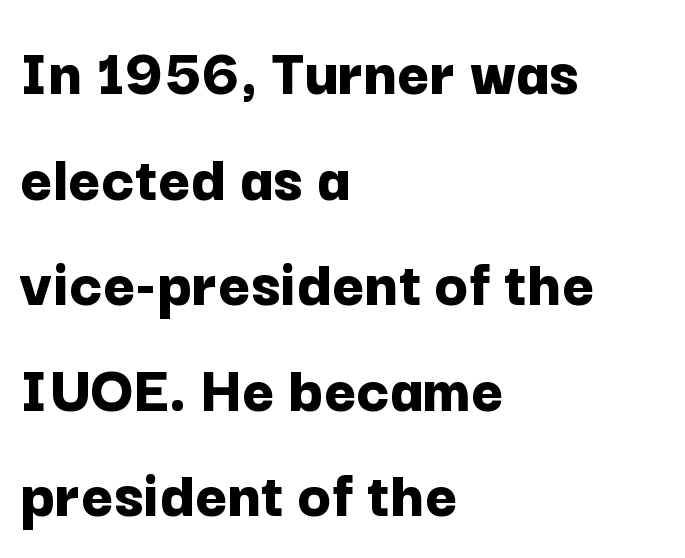
The image shows 69 px bold sans-serif type, upright; set left-aligned, normal line spacing (1.53x), normal letter spacing, not underlined; low stroke contrast and a medium x-height.
